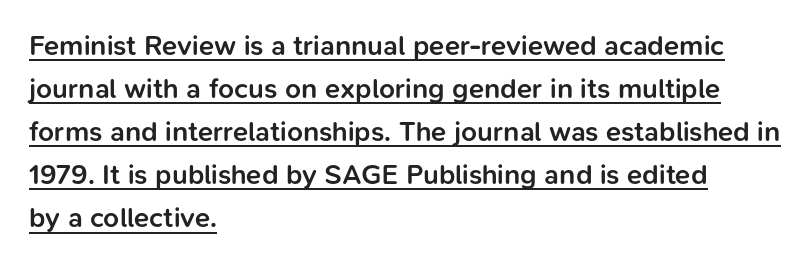
Do the letters lean? They stand straight. The gaps between neighbouring characters are ordinary and unremarkable. If you drew a ruler down the left edge, every line would touch it. This sample has the flowing, uneven cadence of proportional lettering.
